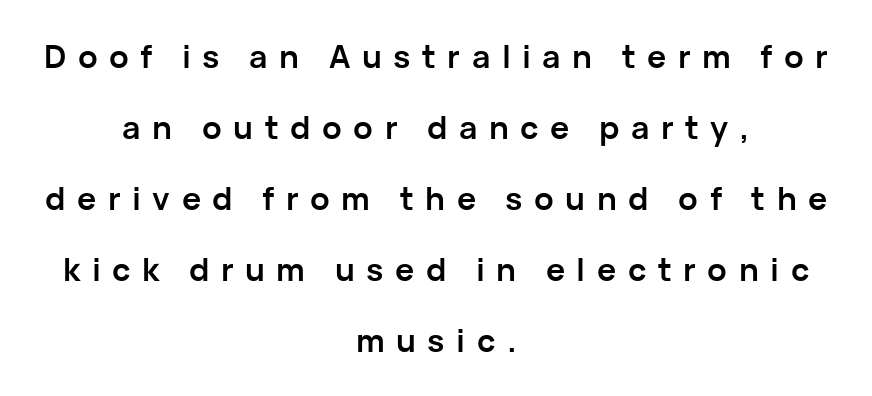
The image shows 32 px semibold sans-serif type, upright; set centered, loose line spacing (2.22x), unusually wide letter spacing (+0.36 em), not underlined; low stroke contrast and a medium x-height.
